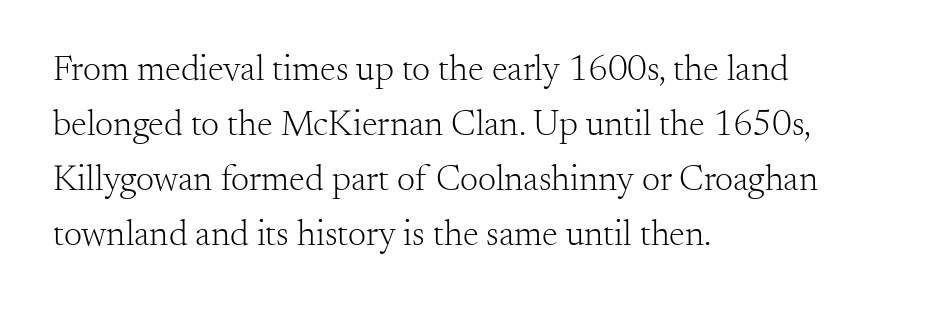
{"serif": "yes", "italic": "no", "bold": "no", "weight": "light", "width": "normal", "stroke_contrast": "medium", "x_height": "small", "monospaced": "no", "underline": "no", "align": "left", "line_spacing": "normal", "line_spacing_ratio": 1.53, "letter_spacing": "normal", "letter_spacing_em": 0.0, "glyph_px": 36}
